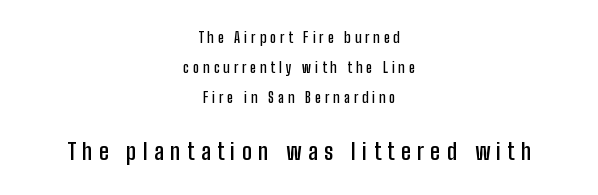
{"italic": "no", "bold": "semi", "underline": "no", "align": "center", "line_spacing": "loose", "line_spacing_ratio": 2.14, "letter_spacing": "wide", "letter_spacing_em": 0.28, "larger_block": "second", "size_ratio": 1.64, "glyph_px": 23}
